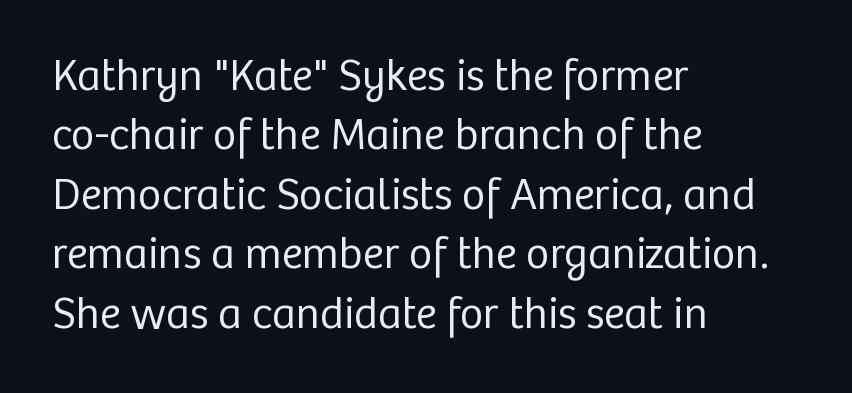
{"serif": "no", "italic": "no", "bold": "no", "weight": "regular", "width": "normal", "stroke_contrast": "low", "x_height": "medium", "monospaced": "no", "underline": "no", "align": "left", "line_spacing": "normal", "line_spacing_ratio": 1.32, "letter_spacing": "normal", "letter_spacing_em": 0.0, "glyph_px": 45}
